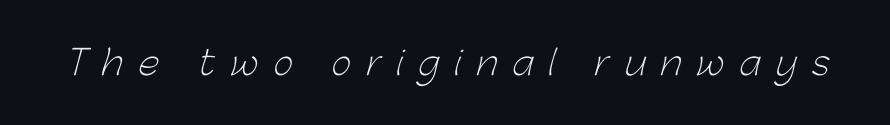
Q: Is the text bold? A: No.
Q: Is the typeface a serif or a sans-serif typeface? A: Sans-serif.
Q: Is the text underlined? A: No.
Q: Is the spacing between letters normal or unusually wide? A: Unusually wide.
Q: Width (condensed, normal, or wide)? A: Normal.
Q: Stroke contrast? A: Low.
Q: x-height? A: Medium.
Q: Monospaced? A: No.
